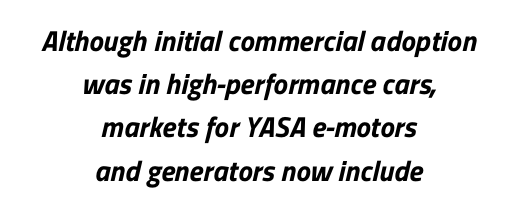
The space beneath each line is pristine and unruled. Honestly, the letter spacing is just normal — you wouldn't notice it. If you folded the block vertically in half, each line would mirror itself in length. Is this a sans? Yes — the strokes have no serifs. Spacing verdict: proportional, widths tailored to each character.
